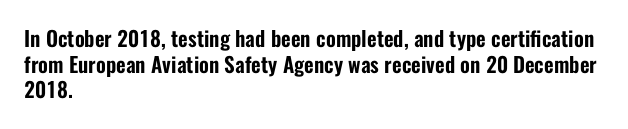
The image shows 21 px text type, upright; set left-aligned, line spacing 1.22x, normal letter spacing, not underlined.
